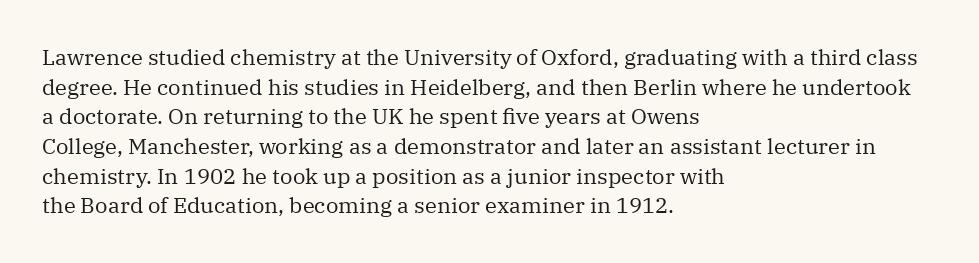
Unmarked baselines from the first word to the last. The designer left line spacing at the default. The rendering anchors every line to the left-hand side. The gaps between neighbouring characters are ordinary and unremarkable. The type sits square on the baseline with zero lean.
